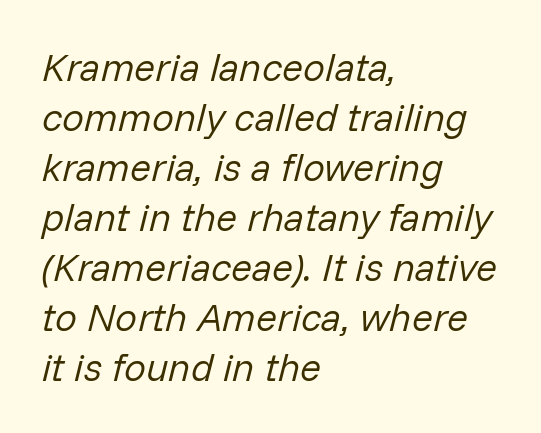
{"italic": "yes", "lean": "right", "slant_degrees": 14, "bold": "no", "weight": "regular", "width": "normal", "stroke_contrast": "low", "x_height": "medium", "monospaced": "no", "underline": "no", "align": "left", "line_spacing": "normal", "line_spacing_ratio": 1.28, "letter_spacing": "normal", "letter_spacing_em": 0.0, "glyph_px": 39}
